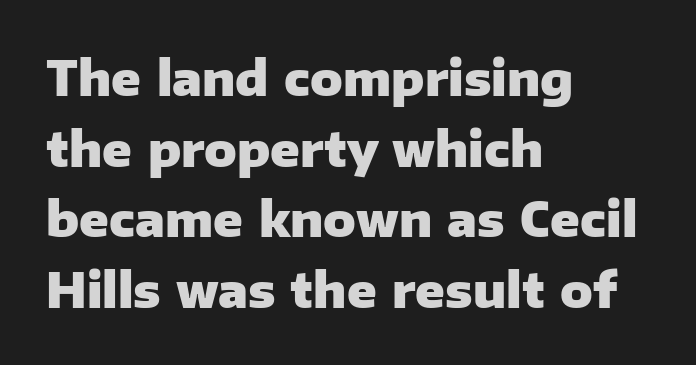
Q: Is the text bold? A: Yes.
Q: Is the text italic (slanted)? A: No, it is upright.
Q: Is the typeface a serif or a sans-serif typeface? A: Sans-serif.
Q: Is the text underlined? A: No.
Q: How is the paragraph aligned? A: Left-aligned.
Q: Is the spacing between letters normal or unusually wide? A: Normal.
Q: Is the spacing between lines tight, normal or loose? A: Normal.
Q: Width (condensed, normal, or wide)? A: Normal.
Q: Stroke contrast? A: Low.
Q: x-height? A: Medium.
Q: Monospaced? A: No.
